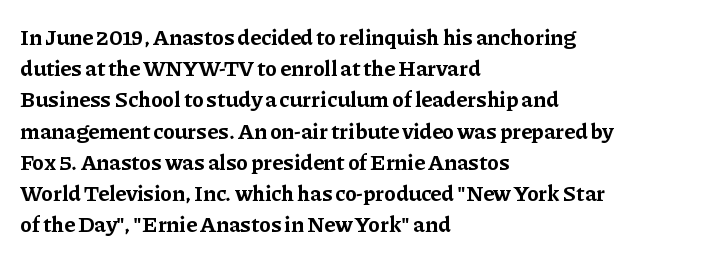
The image shows 22 px bold type, upright; set left-aligned, normal line spacing (1.42x), normal letter spacing, not underlined.
